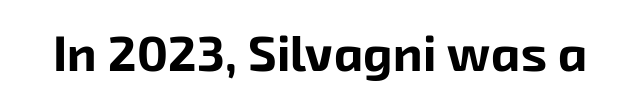
Font category for this specimen: sans-serif. The rendering uses natural spacing where letterforms have individual widths. Typographic density is high because the face is bold. Plain, unruled lines of type. Compared with typical body copy, the letter spacing here is the same.
